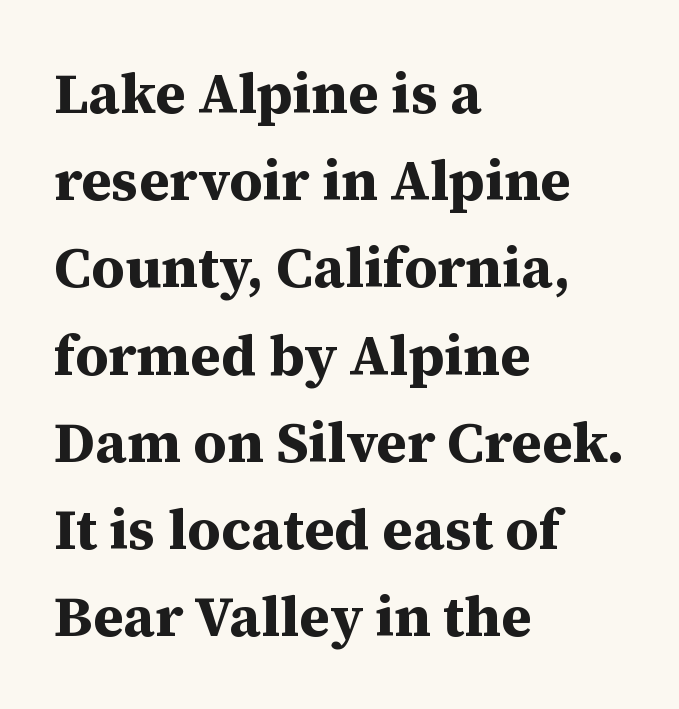
Q: Is the text bold? A: Yes.
Q: Is the text italic (slanted)? A: No, it is upright.
Q: Is the typeface a serif or a sans-serif typeface? A: Serif.
Q: Is the text underlined? A: No.
Q: How is the paragraph aligned? A: Left-aligned.
Q: Is the spacing between letters normal or unusually wide? A: Normal.
Q: Is the spacing between lines tight, normal or loose? A: Normal.
Q: Width (condensed, normal, or wide)? A: Normal.
Q: Stroke contrast? A: Medium.
Q: x-height? A: Medium.
Q: Monospaced? A: No.
